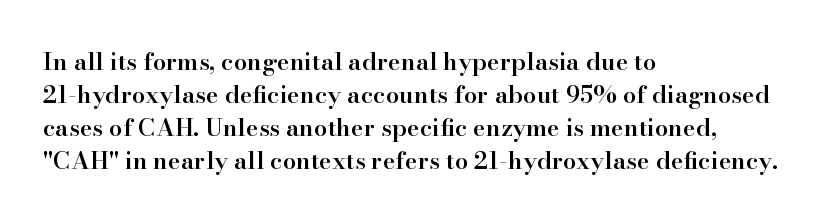
The image shows 24 px text type, upright; set left-aligned, normal line spacing (1.38x), normal letter spacing, not underlined.
